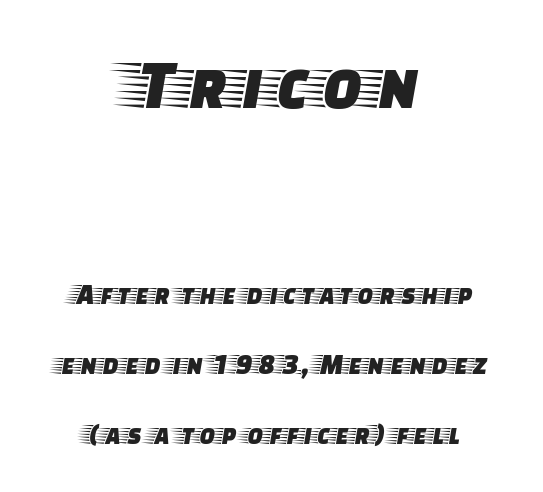
Q: Is the text italic (slanted)? A: Yes.
Q: Is the typeface a serif or a sans-serif typeface? A: Serif.
Q: Is the text underlined? A: No.
Q: How is the paragraph aligned? A: Centered.
Q: Is the spacing between letters normal or unusually wide? A: Normal.
Q: Is the spacing between lines tight, normal or loose? A: Loose.
Q: Which block of text is set in a larger size, the first (top) or the second (bottom)? A: The first (top) one.
Q: Width (condensed, normal, or wide)? A: Wide.
Q: Stroke contrast? A: Low.
Q: x-height? A: Large.
Q: Monospaced? A: No.
